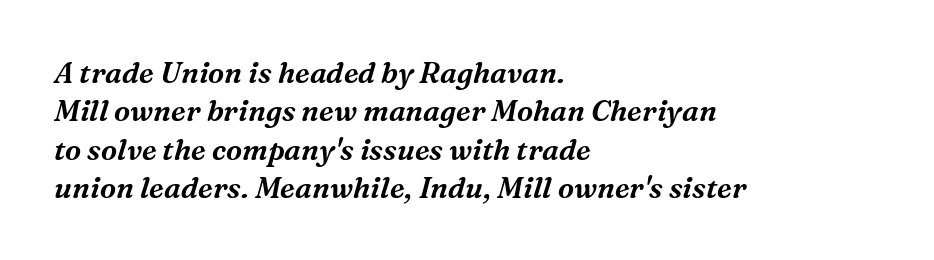
Q: Is the text italic (slanted)? A: Yes, it leans right by about 16 degrees.
Q: Is the typeface a serif or a sans-serif typeface? A: Serif.
Q: Is the text underlined? A: No.
Q: How is the paragraph aligned? A: Left-aligned.
Q: Is the spacing between letters normal or unusually wide? A: Normal.
Q: Is the spacing between lines tight, normal or loose? A: Normal.
Q: Width (condensed, normal, or wide)? A: Normal.
Q: Stroke contrast? A: Medium.
Q: x-height? A: Medium.
Q: Monospaced? A: No.
